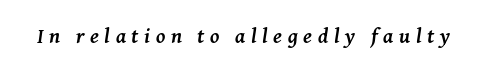
The image shows 21 px bold type, italic (leaning right); set unusually wide letter spacing (+0.27 em), not underlined.
